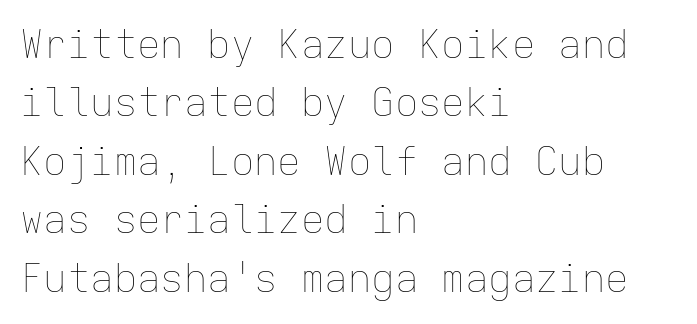
{"italic": "no", "bold": "no", "weight": "thin", "width": "normal", "stroke_contrast": "low", "x_height": "medium", "monospaced": "yes", "underline": "no", "align": "left", "line_spacing": "normal", "line_spacing_ratio": 1.5, "letter_spacing": "normal", "letter_spacing_em": 0.0, "glyph_px": 39}
